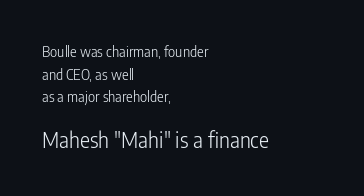
The image shows 21 px text type, upright; set left-aligned, normal line spacing (1.61x), normal letter spacing, not underlined; the second (bottom) block is 1.5x larger.
